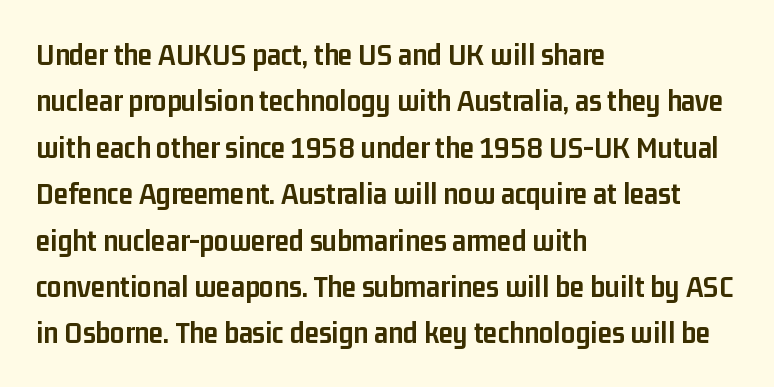
Q: Is the text bold? A: Yes.
Q: Is the text italic (slanted)? A: No, it is upright.
Q: Is the typeface a serif or a sans-serif typeface? A: Sans-serif.
Q: Is the text underlined? A: No.
Q: How is the paragraph aligned? A: Left-aligned.
Q: Is the spacing between letters normal or unusually wide? A: Normal.
Q: Is the spacing between lines tight, normal or loose? A: Normal.
Q: Width (condensed, normal, or wide)? A: Condensed.
Q: Stroke contrast? A: Low.
Q: x-height? A: Medium.
Q: Monospaced? A: No.
